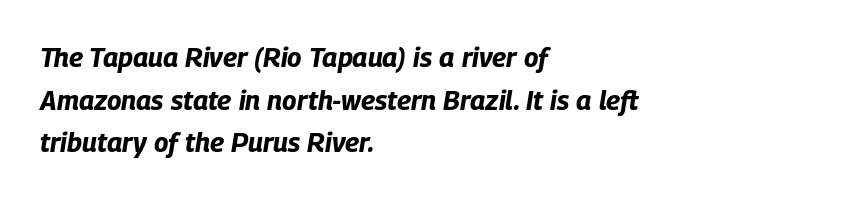
{"italic": "yes", "lean": "right", "slant_degrees": 9, "bold": "yes", "underline": "no", "align": "left", "line_spacing": "normal", "line_spacing_ratio": 1.58, "letter_spacing": "normal", "letter_spacing_em": 0.0, "glyph_px": 27}
